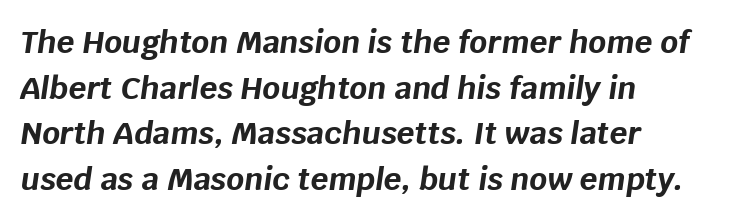
{"italic": "yes", "lean": "right", "slant_degrees": 8, "bold": "yes", "weight": "bold", "width": "normal", "stroke_contrast": "low", "x_height": "large", "monospaced": "no", "underline": "no", "align": "left", "line_spacing": "normal", "line_spacing_ratio": 1.47, "letter_spacing": "normal", "letter_spacing_em": 0.0, "glyph_px": 31}
